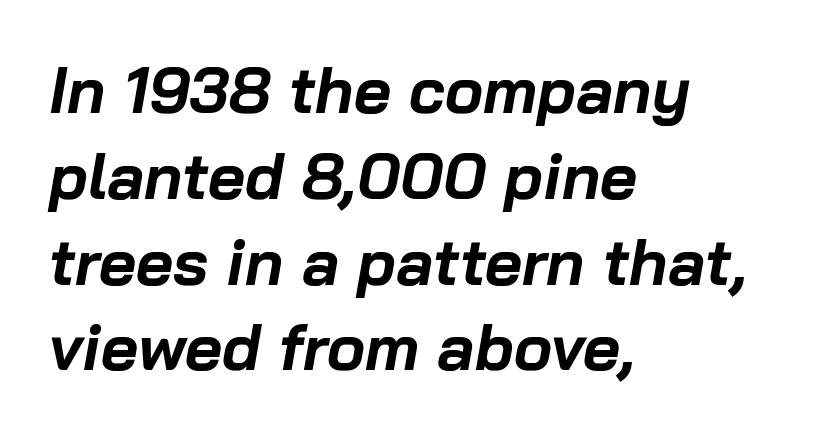
Q: Is the text bold? A: Yes.
Q: Is the text italic (slanted)? A: Yes, it leans right by about 10 degrees.
Q: Is the text underlined? A: No.
Q: How is the paragraph aligned? A: Left-aligned.
Q: Is the spacing between letters normal or unusually wide? A: Normal.
Q: Is the spacing between lines tight, normal or loose? A: Normal.
Q: Width (condensed, normal, or wide)? A: Normal.
Q: Stroke contrast? A: Low.
Q: x-height? A: Medium.
Q: Monospaced? A: No.
